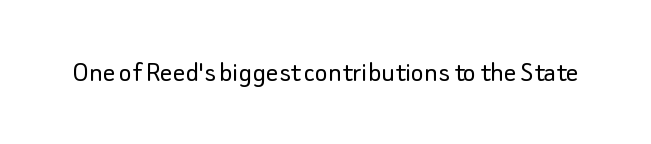
Q: Is the text bold? A: No.
Q: Is the text italic (slanted)? A: No, it is upright.
Q: Is the typeface a serif or a sans-serif typeface? A: Sans-serif.
Q: Is the text underlined? A: No.
Q: Is the spacing between letters normal or unusually wide? A: Normal.
Q: Width (condensed, normal, or wide)? A: Normal.
Q: Stroke contrast? A: Low.
Q: x-height? A: Small.
Q: Monospaced? A: No.
